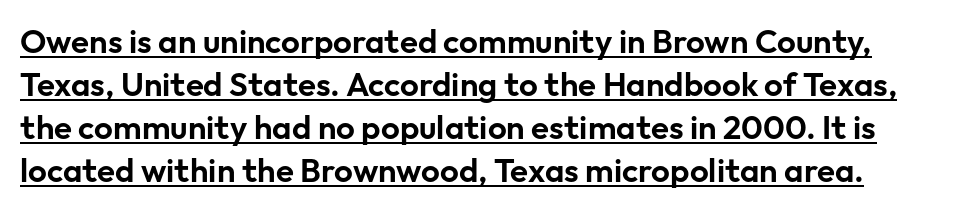
Q: Is the text italic (slanted)? A: No, it is upright.
Q: Is the typeface a serif or a sans-serif typeface? A: Sans-serif.
Q: Is the text underlined? A: Yes.
Q: Is the spacing between letters normal or unusually wide? A: Normal.
Q: Is the spacing between lines tight, normal or loose? A: Normal.
Q: Width (condensed, normal, or wide)? A: Normal.
Q: Stroke contrast? A: Low.
Q: x-height? A: Medium.
Q: Monospaced? A: No.
